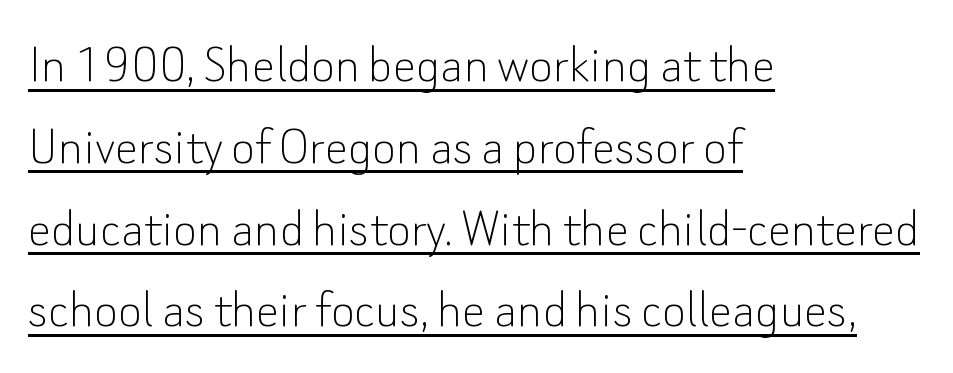
Teacher's note: observe the even left margin — that is flush-left alignment. Compared with a typical body face, this is equally light or lighter still. The face used here is a sans, in the tradition of grotesques and geometrics. You can tell it's not italic because the verticals are truly vertical.
